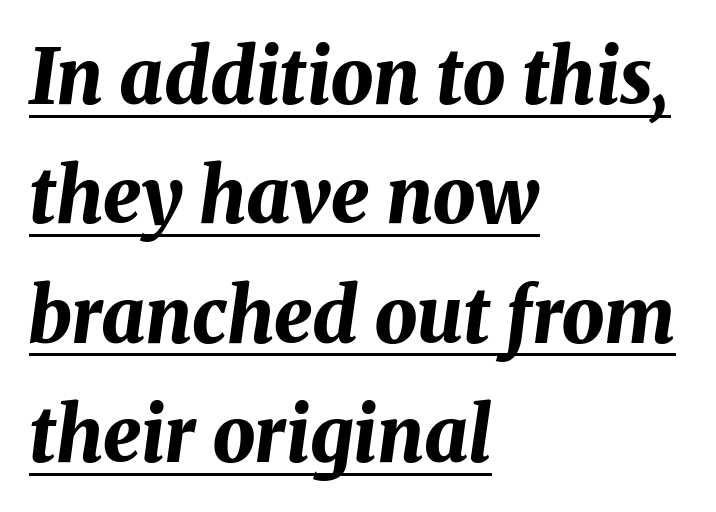
Q: Is the text bold? A: Yes.
Q: Is the text italic (slanted)? A: Yes, it leans right by about 8 degrees.
Q: Is the text underlined? A: Yes.
Q: How is the paragraph aligned? A: Left-aligned.
Q: Is the spacing between letters normal or unusually wide? A: Normal.
Q: Is the spacing between lines tight, normal or loose? A: Normal.
Q: Width (condensed, normal, or wide)? A: Normal.
Q: Stroke contrast? A: Medium.
Q: x-height? A: Medium.
Q: Monospaced? A: No.
